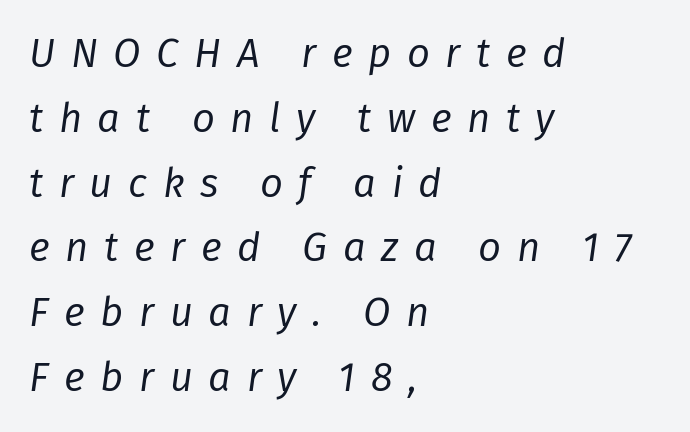
{"italic": "yes", "lean": "right", "slant_degrees": 8, "bold": "no", "weight": "regular", "width": "normal", "stroke_contrast": "low", "x_height": "medium", "monospaced": "no", "underline": "no", "align": "left", "line_spacing": "normal", "line_spacing_ratio": 1.62, "letter_spacing": "wide", "letter_spacing_em": 0.39, "glyph_px": 40}
